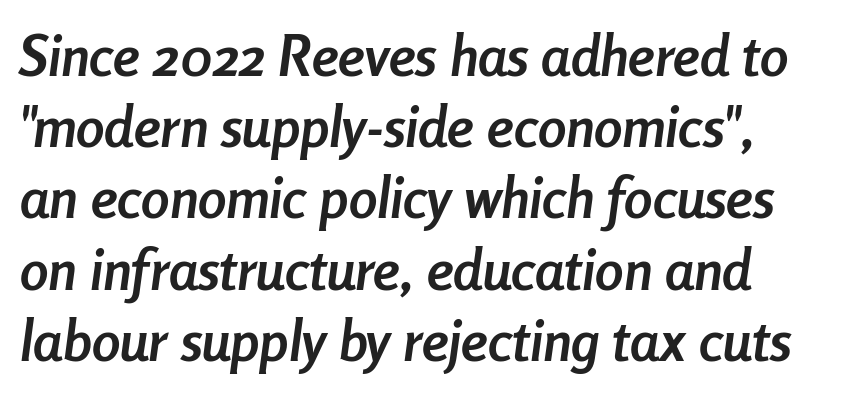
{"italic": "yes", "lean": "right", "slant_degrees": 8, "bold": "yes", "weight": "semibold", "width": "condensed", "stroke_contrast": "low", "x_height": "medium", "monospaced": "no", "underline": "no", "line_spacing": "normal", "line_spacing_ratio": 1.25, "letter_spacing": "normal", "letter_spacing_em": 0.0, "glyph_px": 57}
